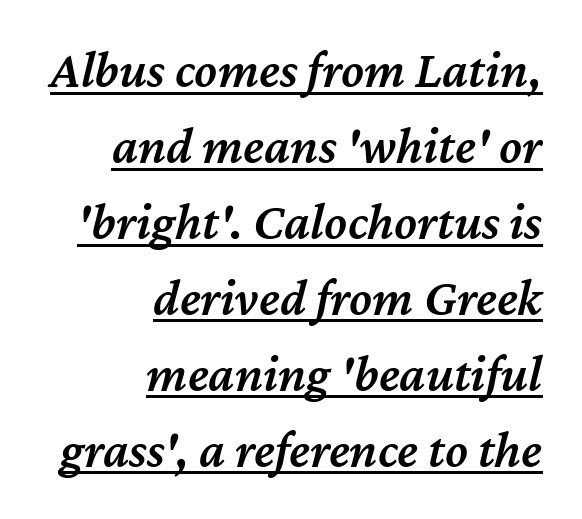
The lines in this sample share a right terminus and differ only in where they begin. The strokes are fattened partway — semibold, not bold. These characters rest on top of a visible drawn line. The gaps between neighbouring characters are ordinary and unremarkable. The text carries the slant typical of an italic or oblique font.
